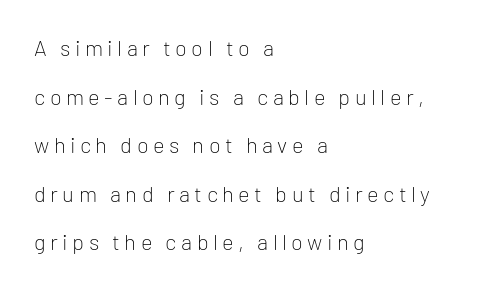
Q: Is the text bold? A: No.
Q: Is the text italic (slanted)? A: No, it is upright.
Q: Is the text underlined? A: No.
Q: How is the paragraph aligned? A: Left-aligned.
Q: Is the spacing between letters normal or unusually wide? A: Unusually wide.
Q: Is the spacing between lines tight, normal or loose? A: Loose.
